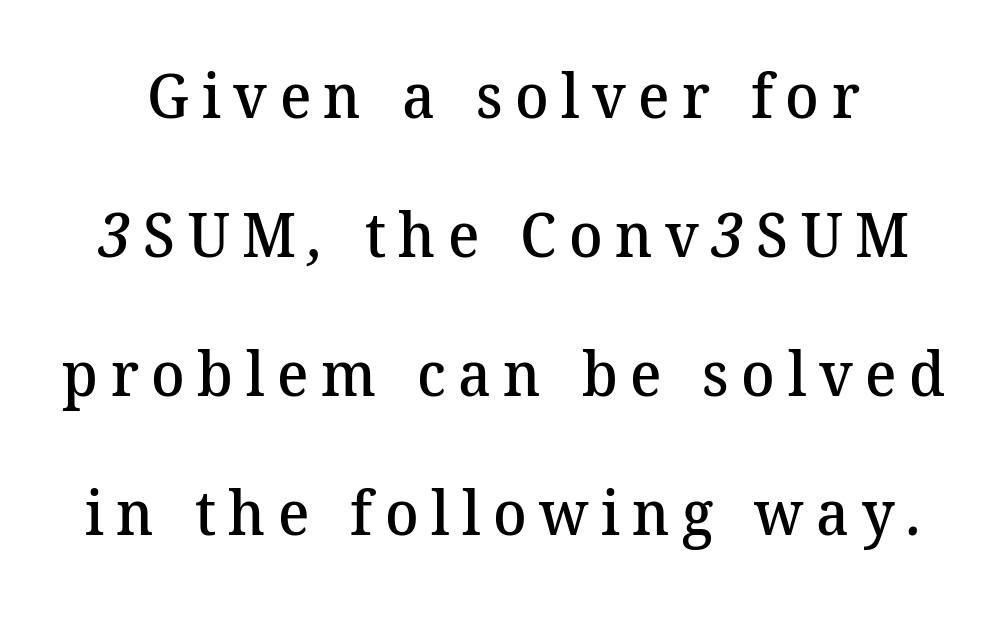
The image shows 62 px semibold serif type; set loose line spacing (2.24x), unusually wide letter spacing (+0.2 em), not underlined; medium stroke contrast and a medium x-height.
